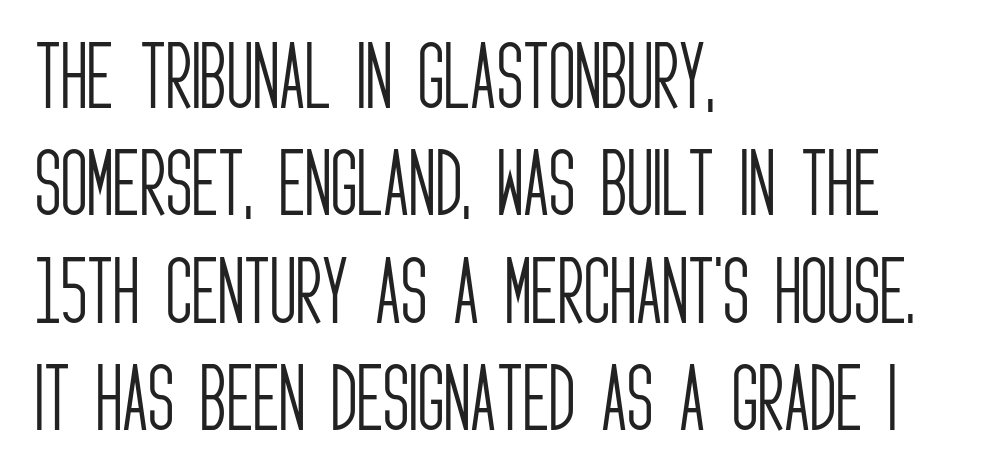
The image shows 73 px light, condensed sans-serif type, upright; set left-aligned, normal line spacing (1.47x), normal letter spacing, not underlined; low stroke contrast and a large x-height.
